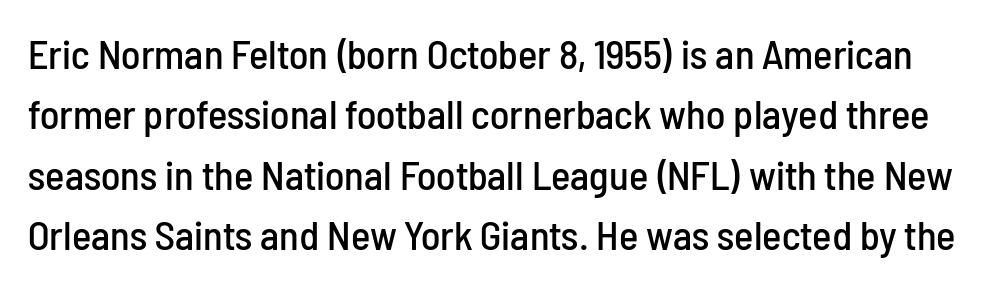
A roman cut, with each character standing at attention. Spacing between characters is what you'd get straight out of the box. The designer went with a sans here, leaving each stem footless. Looks like regular typesetting: each glyph gets only the width it needs. The passage shown stacks its lines at a standard gap. Anything drawn beneath the words? Only blank space.
